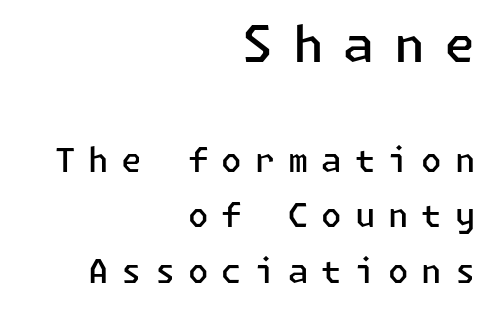
Q: Is the text bold? A: Semi-bold.
Q: Is the text italic (slanted)? A: No, it is upright.
Q: Is the typeface a serif or a sans-serif typeface? A: Sans-serif.
Q: Is the text underlined? A: No.
Q: How is the paragraph aligned? A: Right-aligned.
Q: Is the spacing between letters normal or unusually wide? A: Unusually wide.
Q: Is the spacing between lines tight, normal or loose? A: Normal.
Q: Which block of text is set in a larger size, the first (top) or the second (bottom)? A: The first (top) one.
Q: Width (condensed, normal, or wide)? A: Normal.
Q: Stroke contrast? A: Low.
Q: x-height? A: Medium.
